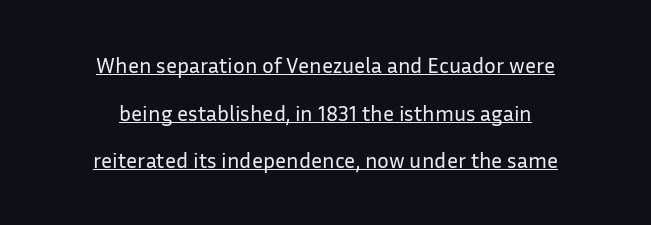
The line texture is even and compact thanks to regular tracking. Loosely led — the rows are spread out. Is the stroke heavy? The answer is a plain regular-or-lighter. If you drew a line through each stem, it would be perfectly vertical. Typeset on center — no edge is straight. Each line of the rendering has a horizontal stroke beneath the glyphs.
